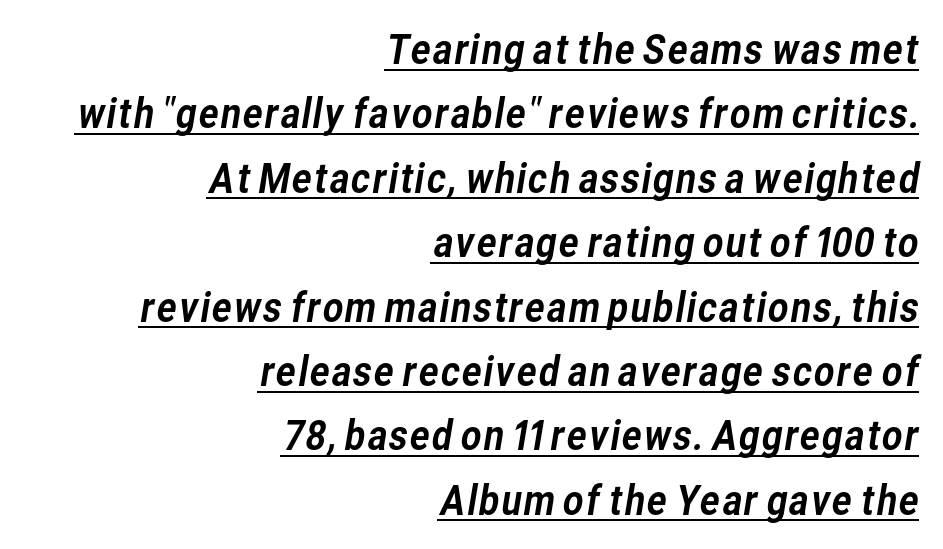
The image shows 40 px sans-serif type; set right-aligned, normal line spacing (1.61x), normal letter spacing, underlined; low stroke contrast and a medium x-height.
